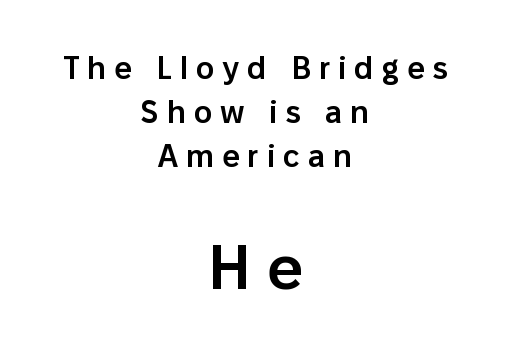
{"serif": "no", "italic": "no", "bold": "semi", "weight": "semibold", "width": "normal", "stroke_contrast": "low", "x_height": "medium", "monospaced": "no", "underline": "no", "align": "center", "line_spacing": "normal", "line_spacing_ratio": 1.42, "letter_spacing": "wide", "letter_spacing_em": 0.26, "larger_block": "second", "size_ratio": 2.0, "glyph_px": 62}
